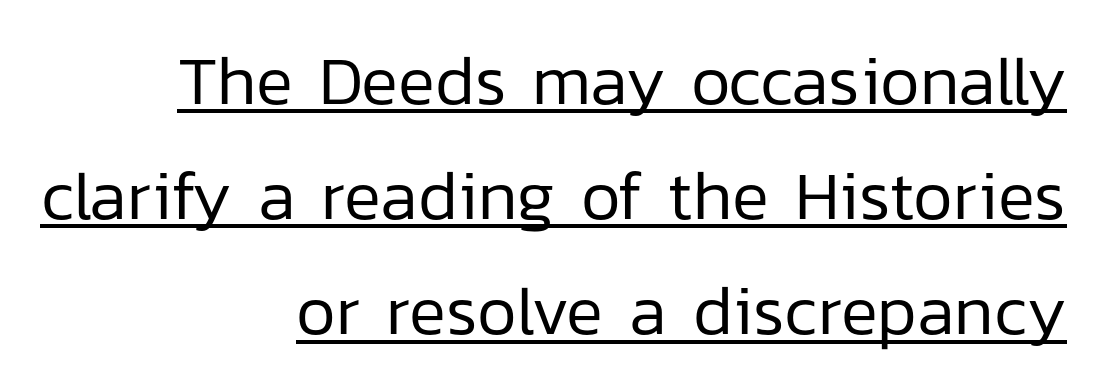
The image shows 69 px regular-weight sans-serif type, upright; set right-aligned, normal line spacing (1.67x), normal letter spacing, underlined; low stroke contrast and a medium x-height.
